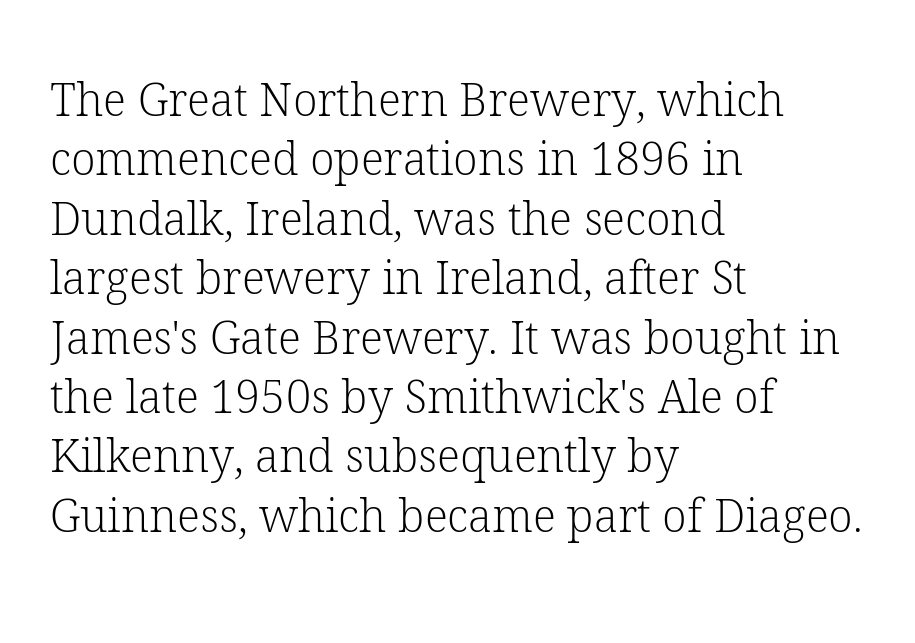
The passage shown is typed in a proportional face where columns would drift. Posture: upright roman. Weight: in the light-to-regular range. The foot of each line stays bare and open.
